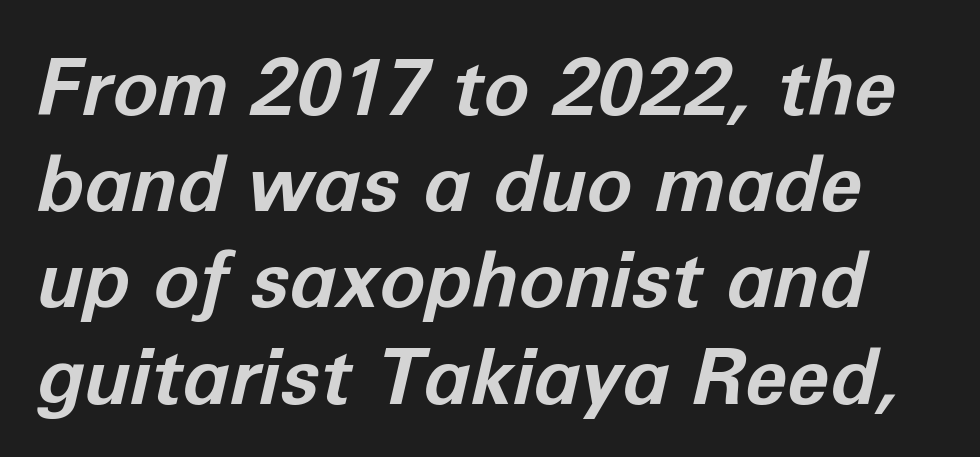
Q: Is the text bold? A: Yes.
Q: Is the text italic (slanted)? A: Yes, it leans right by about 12 degrees.
Q: Is the text underlined? A: No.
Q: Is the spacing between letters normal or unusually wide? A: Normal.
Q: Is the spacing between lines tight, normal or loose? A: Normal.
Q: Width (condensed, normal, or wide)? A: Normal.
Q: Stroke contrast? A: Low.
Q: x-height? A: Medium.
Q: Monospaced? A: No.
